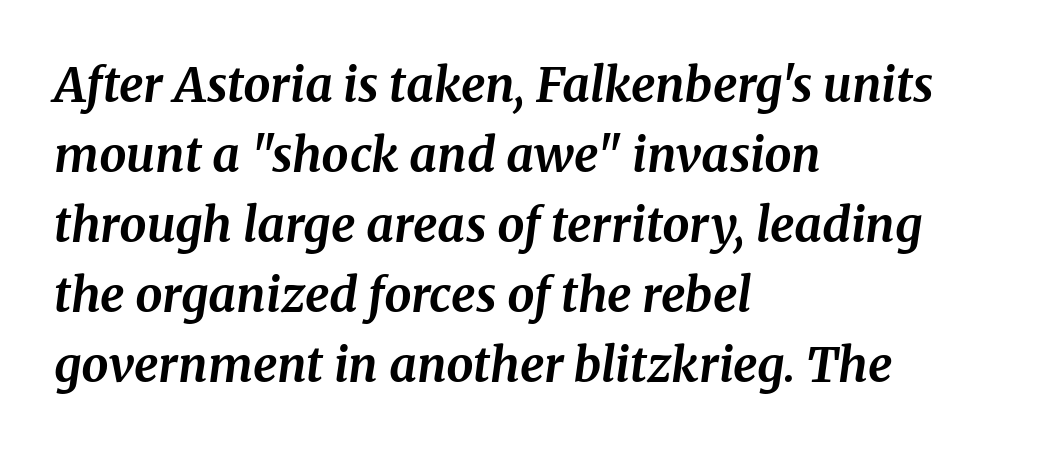
The image shows 48 px bold serif type, italic (leaning right); set left-aligned, normal line spacing (1.46x), normal letter spacing, not underlined; medium stroke contrast and a medium x-height.
